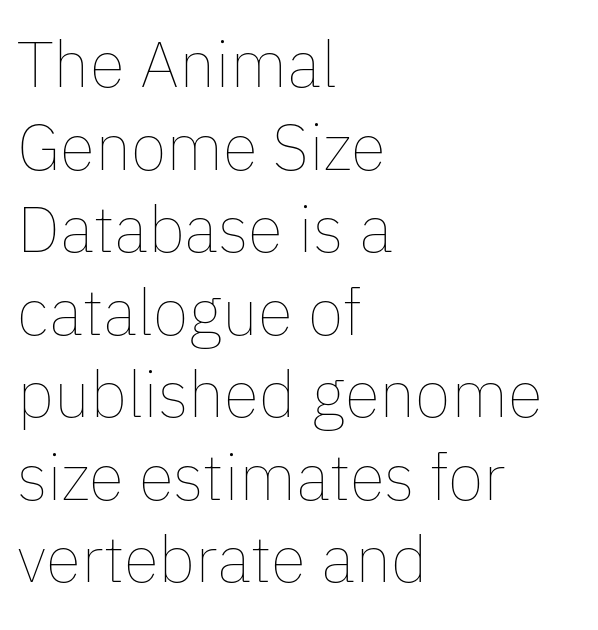
{"italic": "no", "bold": "no", "weight": "thin", "width": "normal", "stroke_contrast": "low", "x_height": "medium", "monospaced": "no", "underline": "no", "align": "left", "line_spacing": "normal", "line_spacing_ratio": 1.27, "letter_spacing": "normal", "letter_spacing_em": 0.0, "glyph_px": 65}
